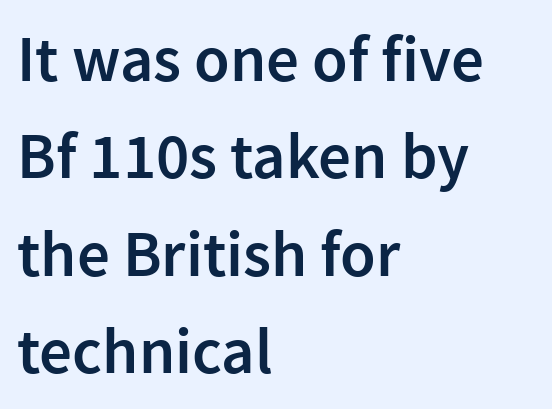
Q: Is the text bold? A: Semi-bold.
Q: Is the text italic (slanted)? A: No, it is upright.
Q: Is the typeface a serif or a sans-serif typeface? A: Sans-serif.
Q: Is the text underlined? A: No.
Q: How is the paragraph aligned? A: Left-aligned.
Q: Is the spacing between letters normal or unusually wide? A: Normal.
Q: Is the spacing between lines tight, normal or loose? A: Normal.
Q: Width (condensed, normal, or wide)? A: Normal.
Q: x-height? A: Medium.
Q: Monospaced? A: No.
